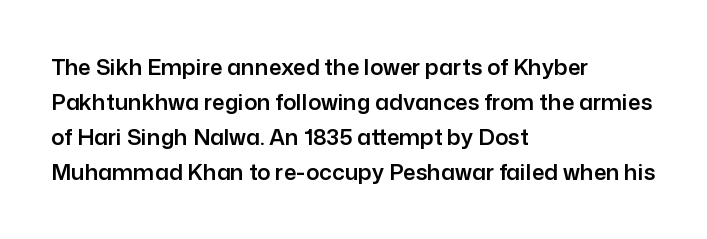
The image shows 22 px text type, upright; set left-aligned, normal line spacing (1.59x), normal letter spacing, not underlined.
